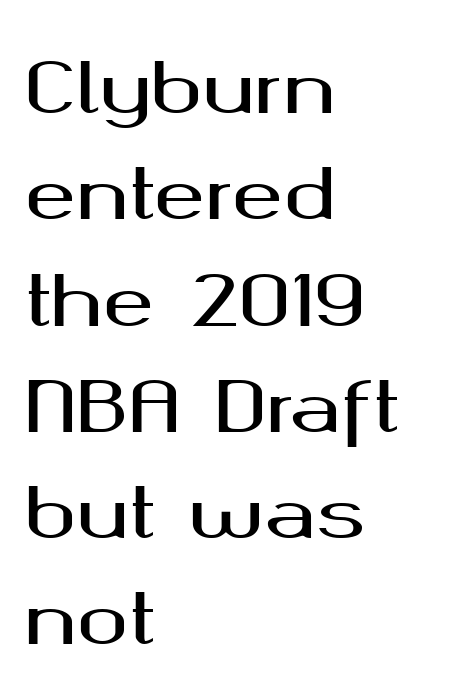
Teacher's note: observe the even left margin — that is flush-left alignment. Looks like regular typesetting: each glyph gets only the width it needs. You can tell from the bare stems that sans-serif type was used. It's the straight-up-and-down kind of type.
